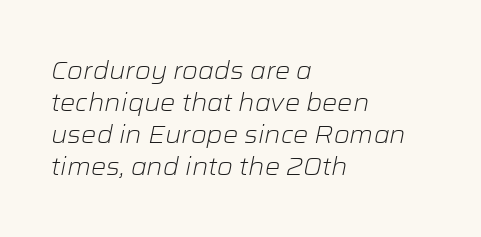
The image shows 24 px text type, italic (leaning right); set left-aligned, normal line spacing (1.33x), normal letter spacing, not underlined.
